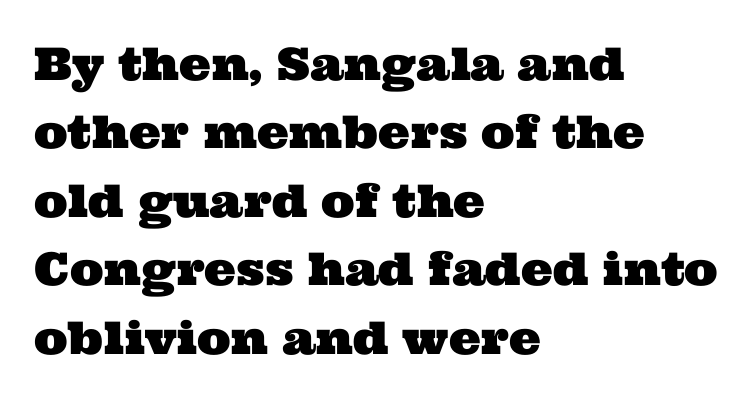
The block of text has a typical density, with ordinary space between rows. A typesetter would label this face a serif. The tracking reads as untouched default to a designer's eye. Proportional: the letters do not fall into vertical columns.
